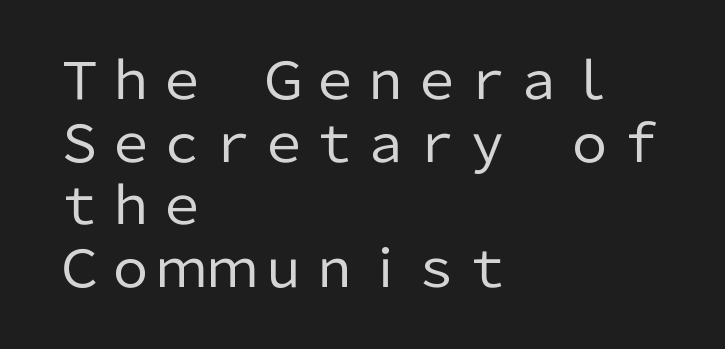
The image shows 51 px regular-weight sans-serif type, upright; set left-aligned, line spacing 1.23x, normal letter spacing, not underlined; low stroke contrast and a medium x-height.
